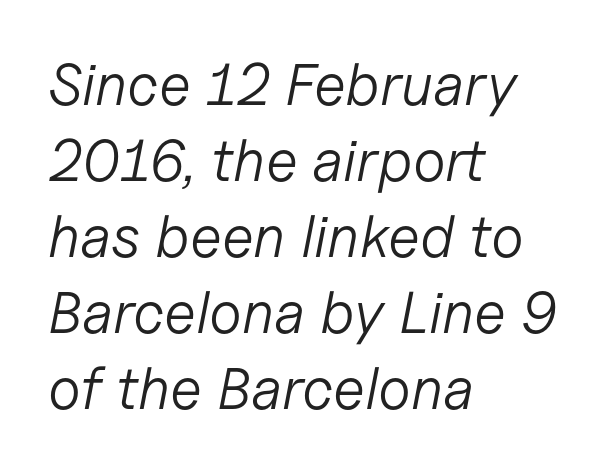
Descenders hang freely into open space. Spacing between characters is what you'd get straight out of the box. The line-height multiplier appears to be the usual default. The typography opts for an oblique posture over an upright one. Each stroke keeps to a modest, everyday thickness or less. Spacing verdict: proportional, widths tailored to each character.
